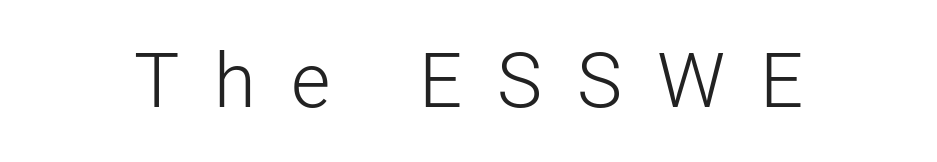
Stroke thickness stays within the range of a standard reading face or lighter. Quick note: underline off. Nope, no serifs anywhere on these letters. Characters remain perfectly vertical along every line. Character widths vary here, with narrow letters taking less room than wide ones. Students, note that the glyphs here are deliberately spaced far apart.
